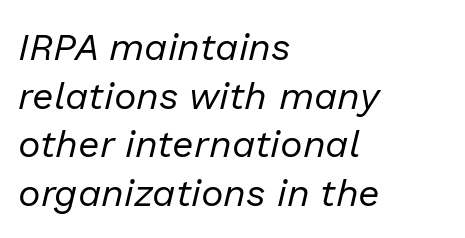
The image shows 38 px regular-weight type, italic (leaning right); set left-aligned, normal line spacing (1.28x), normal letter spacing, not underlined; low stroke contrast and a medium x-height.
